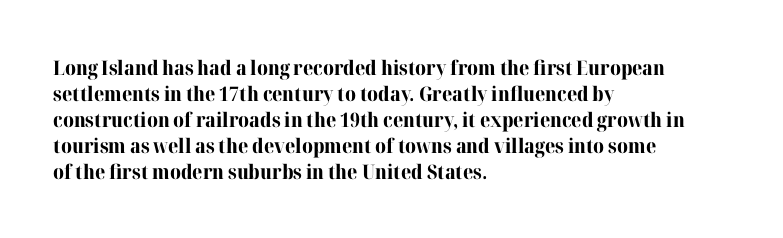
The image shows 20 px bold type, upright; set left-aligned, normal line spacing (1.3x), normal letter spacing, not underlined.
